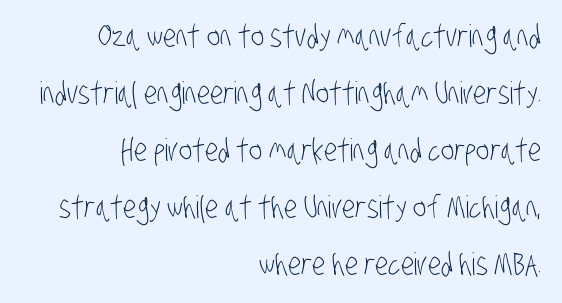
{"serif": "no", "bold": "no", "weight": "light", "width": "condensed", "stroke_contrast": "low", "x_height": "large", "monospaced": "no", "underline": "no", "align": "right", "line_spacing_ratio": 1.84, "letter_spacing": "normal", "letter_spacing_em": 0.0, "glyph_px": 31}
